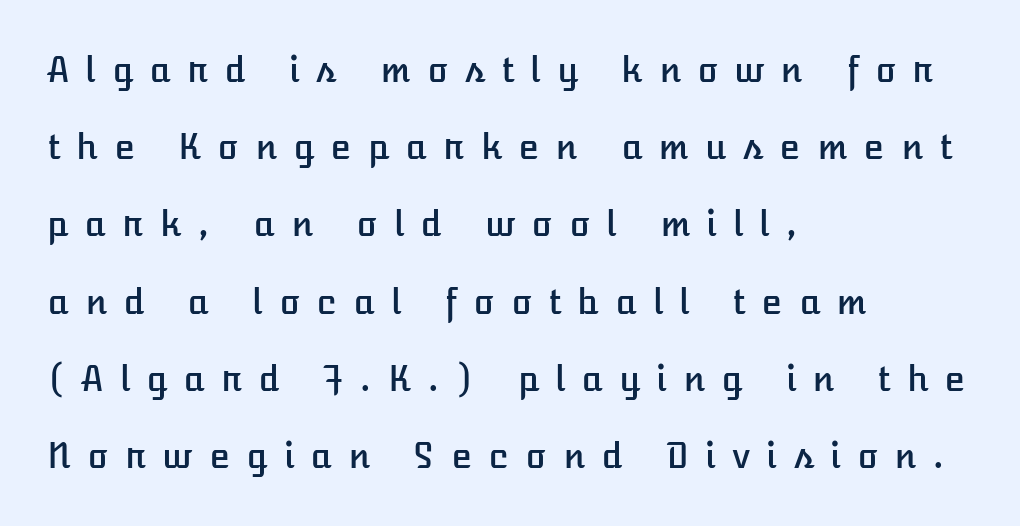
{"italic": "no", "width": "normal", "stroke_contrast": "low", "x_height": "medium", "monospaced": "no", "underline": "no", "align": "left", "line_spacing": "loose", "line_spacing_ratio": 2.27, "letter_spacing": "wide", "letter_spacing_em": 0.48, "glyph_px": 34}
